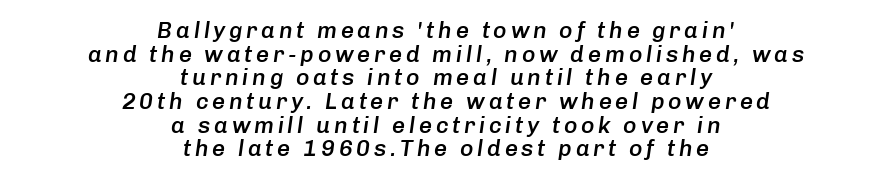
The image shows 23 px text type, italic (leaning right); set centered, tight line spacing (1.03x), not underlined.
